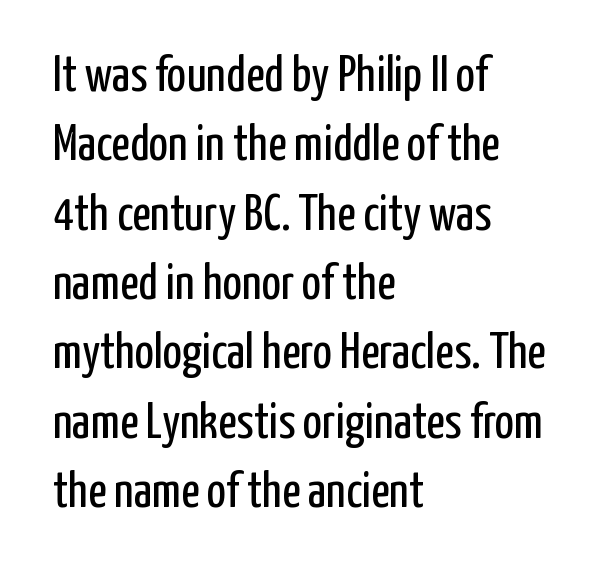
The image shows 51 px regular-weight, condensed sans-serif type, upright; set left-aligned, normal line spacing (1.36x), normal letter spacing, not underlined; low stroke contrast and a medium x-height.
